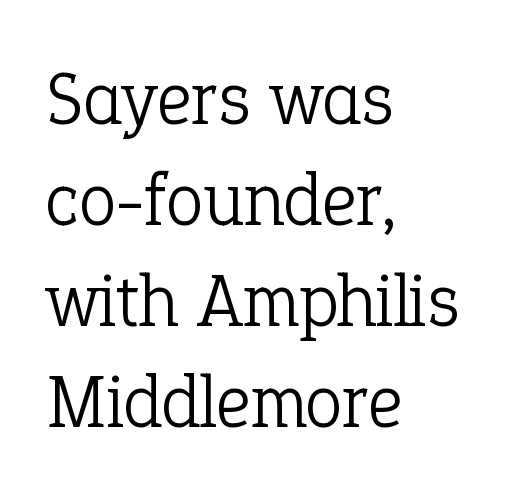
The image shows 76 px light serif type, upright; set left-aligned, normal line spacing (1.33x), normal letter spacing, not underlined; low stroke contrast and a medium x-height.
